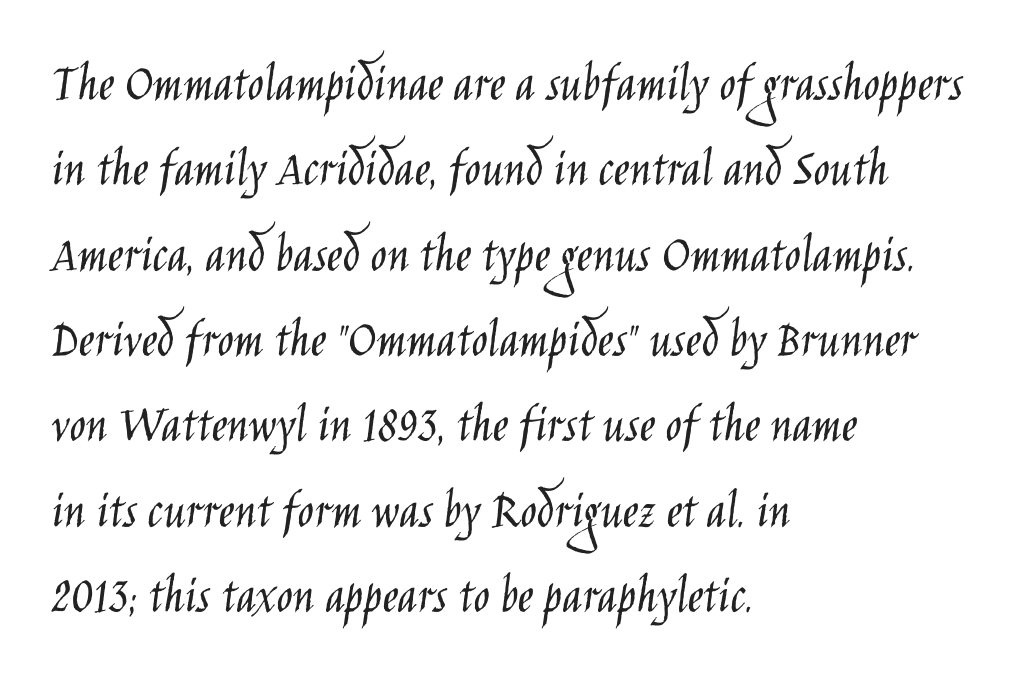
Quick note: interline space is typical. The rendering uses natural spacing where letterforms have individual widths. This rendering leaves character spacing at its baseline value. Anything drawn beneath the words? Only blank space. To sum up the face: it is a sans, with no serifs. All the whitespace from short lines collects on the right.
